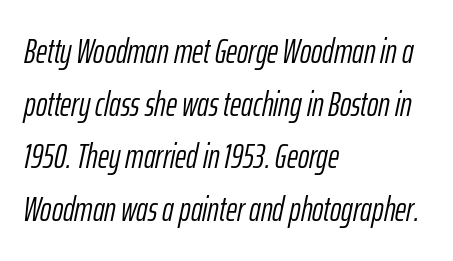
This reads as an unemphasized weight, regular at the heaviest. Letter spacing: default. Compared with ordinary roman type, these characters are visibly tilted. The space beneath each line is pristine and unruled. These lines stack with their left ends in a neat column.
